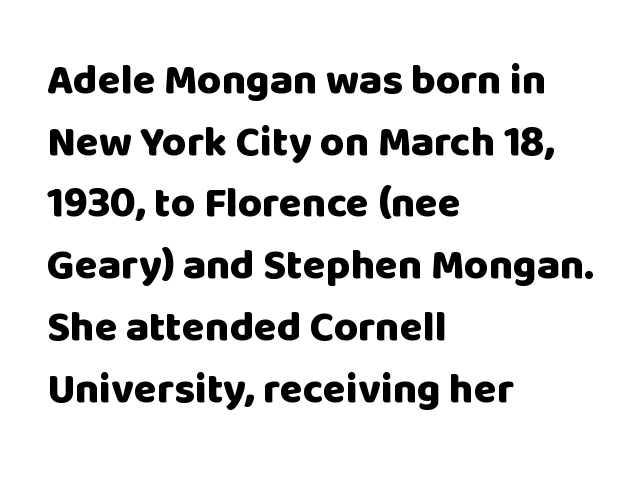
The image shows 42 px heavy sans-serif type, upright; set left-aligned, normal line spacing (1.47x), normal letter spacing, not underlined; low stroke contrast and a large x-height.
